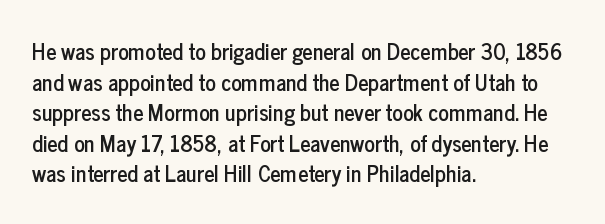
Q: Is the text italic (slanted)? A: No, it is upright.
Q: Is the text underlined? A: No.
Q: How is the paragraph aligned? A: Left-aligned.
Q: Is the spacing between letters normal or unusually wide? A: Normal.
Q: Is the spacing between lines tight, normal or loose? A: Normal.
